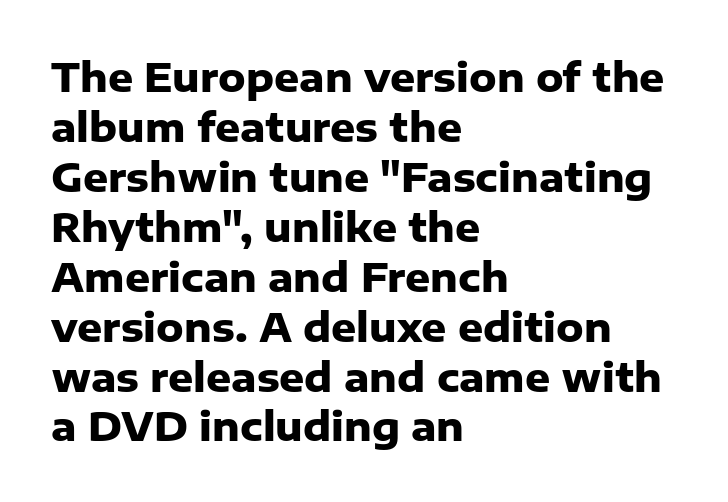
Underlining? Definitely not there. The letters are bold, with thick, heavy strokes. Italic: no, the glyphs are upright roman. Is the letter spacing exaggerated? No — it looks like the ordinary default. Looks like regular typesetting: each glyph gets only the width it needs.
